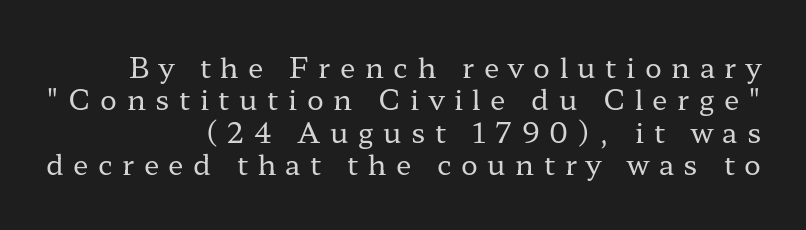
The image shows 28 px regular-weight, wide serif type, upright; set right-aligned, line spacing 1.16x, unusually wide letter spacing (+0.34 em), not underlined; low stroke contrast and a medium x-height.
